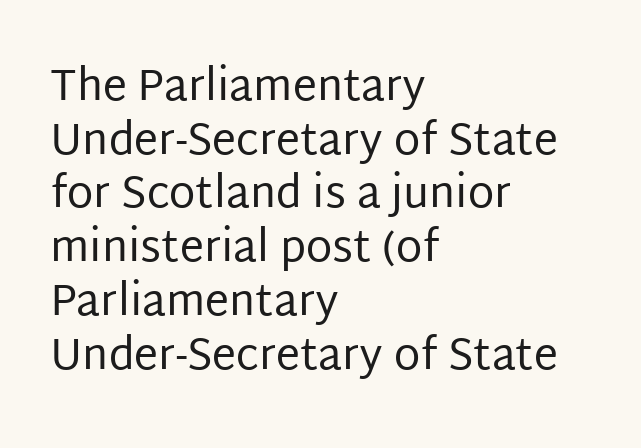
{"serif": "no", "italic": "no", "bold": "no", "weight": "regular", "width": "normal", "stroke_contrast": "low", "x_height": "large", "monospaced": "no", "underline": "no", "align": "left", "line_spacing": "normal", "line_spacing_ratio": 1.25, "letter_spacing": "normal", "letter_spacing_em": 0.0, "glyph_px": 43}
